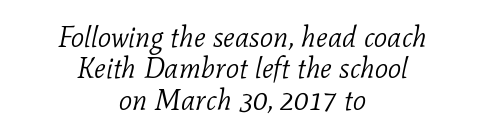
{"serif": "yes", "italic": "yes", "lean": "right", "slant_degrees": 11, "bold": "no", "weight": "light", "width": "normal", "stroke_contrast": "low", "x_height": "medium", "monospaced": "no", "underline": "no", "align": "center", "line_spacing": "tight", "line_spacing_ratio": 1.08, "letter_spacing": "normal", "letter_spacing_em": 0.0, "glyph_px": 29}
